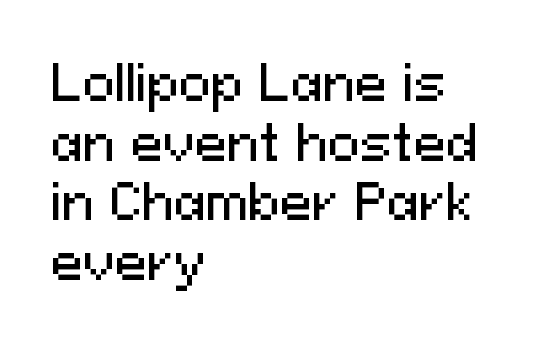
{"serif": "no", "italic": "no", "width": "normal", "stroke_contrast": "medium", "x_height": "medium", "monospaced": "no", "underline": "no", "align": "left", "line_spacing_ratio": 1.24, "letter_spacing": "normal", "letter_spacing_em": 0.0, "glyph_px": 48}
